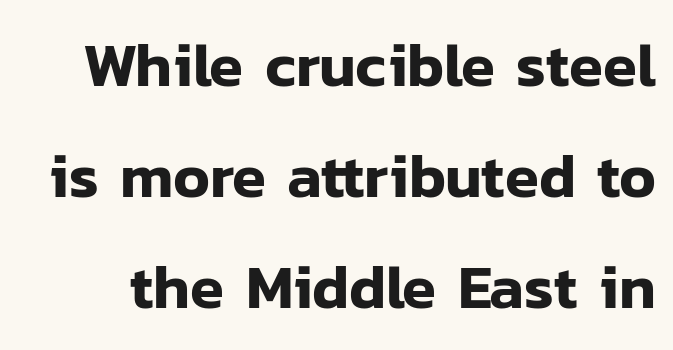
Nobody touched the tracking dial on this one. The specimen reads as upright at a glance. What kind of face is this? One without serifs — a sans. Any mark beneath the type? The region is blank. Do the characters align in a grid? No, the font is proportional.
